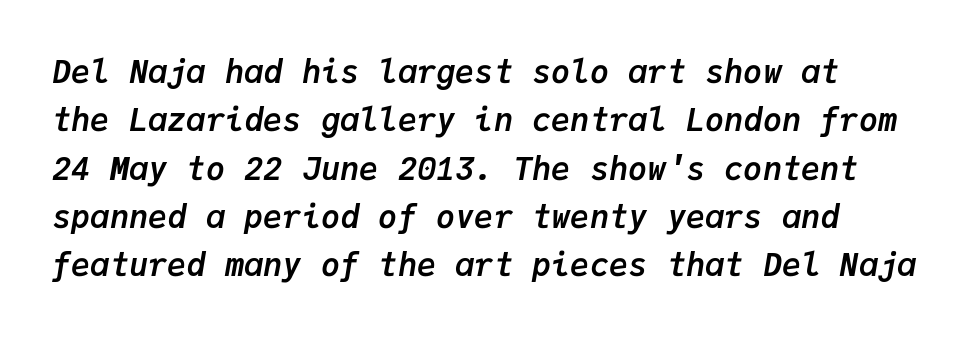
Plenty of ink on the page — the face is bold. The letters sit at their default tracking, neither squeezed nor spread. Here the designer chose a console-style face with uniform glyph widths. This block has exactly the height ordinary leading produces.
